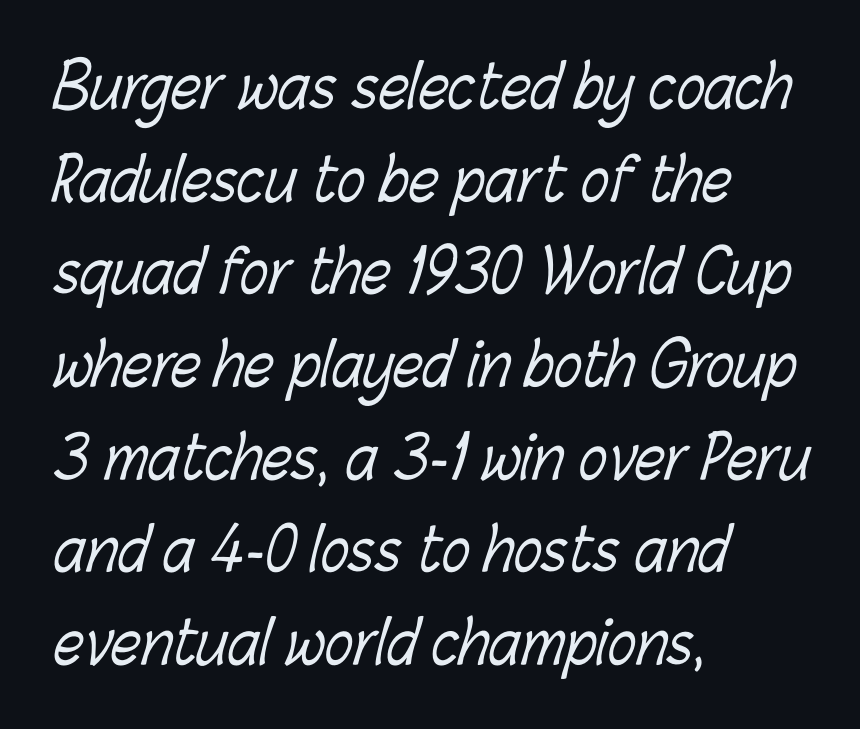
Q: Is the text bold? A: No.
Q: Is the text underlined? A: No.
Q: How is the paragraph aligned? A: Left-aligned.
Q: Is the spacing between letters normal or unusually wide? A: Normal.
Q: Is the spacing between lines tight, normal or loose? A: Normal.
Q: Width (condensed, normal, or wide)? A: Condensed.
Q: Stroke contrast? A: Low.
Q: x-height? A: Medium.
Q: Monospaced? A: No.
